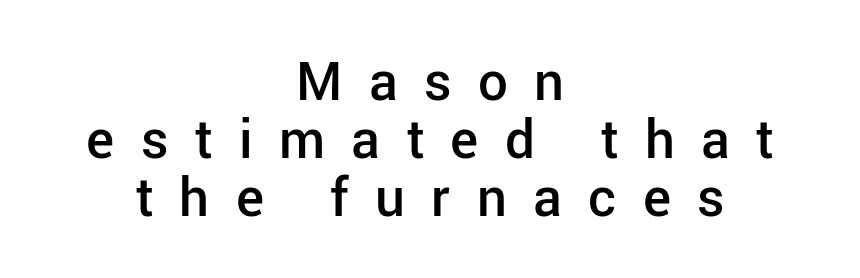
{"serif": "no", "italic": "no", "bold": "semi", "weight": "semibold", "width": "normal", "stroke_contrast": "low", "x_height": "medium", "monospaced": "no", "underline": "no", "align": "center", "line_spacing": "tight", "line_spacing_ratio": 1.09, "letter_spacing": "wide", "letter_spacing_em": 0.5, "glyph_px": 53}
